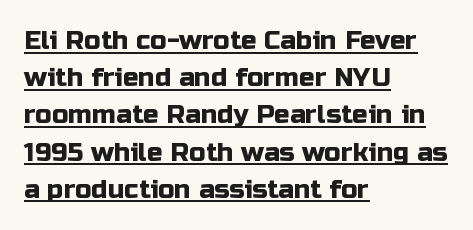
Q: Is the text italic (slanted)? A: No, it is upright.
Q: Is the text underlined? A: Yes.
Q: How is the paragraph aligned? A: Left-aligned.
Q: Is the spacing between letters normal or unusually wide? A: Normal.
Q: Is the spacing between lines tight, normal or loose? A: Normal.
